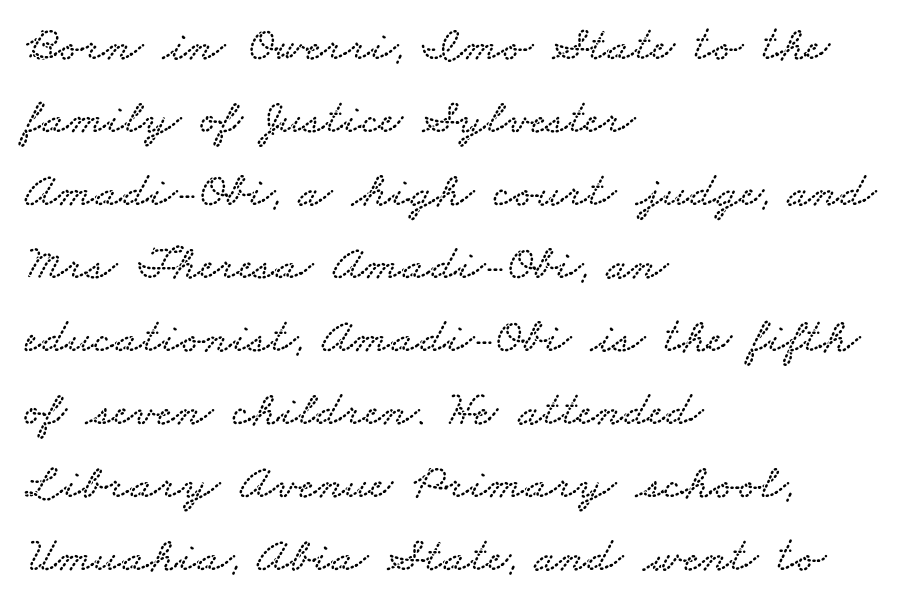
The image shows 50 px wide serif type; set left-aligned, normal line spacing (1.46x), normal letter spacing, not underlined; low stroke contrast and a small x-height.
